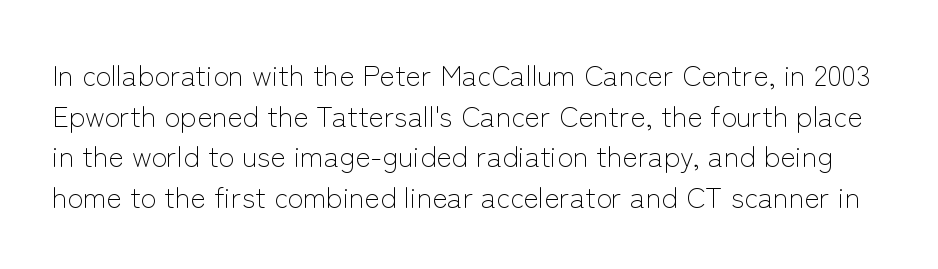
{"serif": "no", "italic": "no", "bold": "no", "weight": "light", "width": "normal", "stroke_contrast": "low", "x_height": "medium", "monospaced": "no", "underline": "no", "line_spacing": "normal", "line_spacing_ratio": 1.4, "letter_spacing": "normal", "letter_spacing_em": 0.0, "glyph_px": 29}
